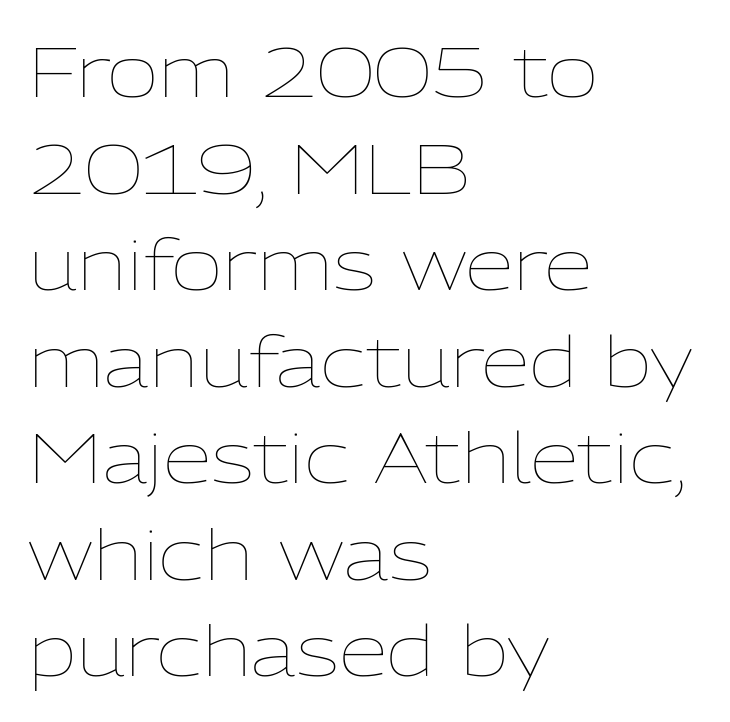
{"italic": "no", "bold": "no", "weight": "thin", "width": "normal", "stroke_contrast": "low", "x_height": "medium", "monospaced": "no", "underline": "no", "align": "left", "line_spacing": "normal", "line_spacing_ratio": 1.36, "letter_spacing": "normal", "letter_spacing_em": 0.0, "glyph_px": 71}
